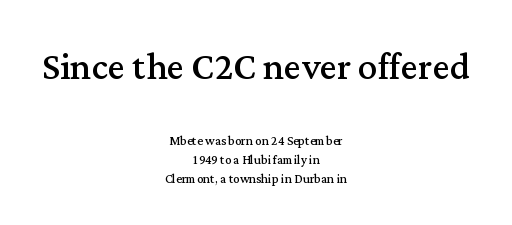
Nothing unusual about the tracking: characters are spaced as the font intends. Each line is balanced around a shared central axis. These lines are rendered in a variable-pitch font. Classification — serif. Every stem runs plumb, perpendicular to the baseline.
